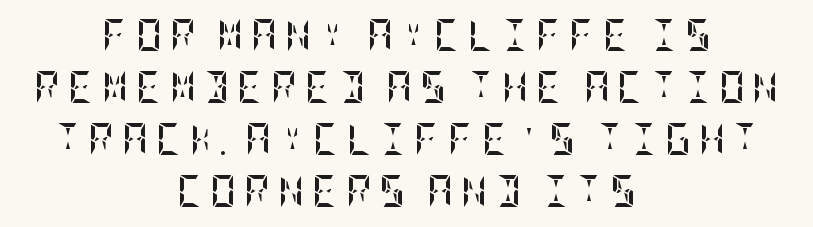
The image shows 32 px semibold, condensed type, upright; set centered, normal line spacing (1.63x), unusually wide letter spacing (+0.24 em), not underlined; low stroke contrast and a large x-height.
